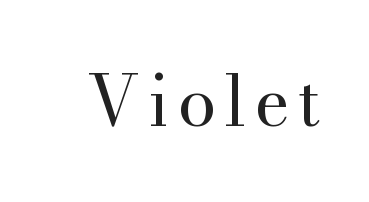
A serif font was chosen for this passage. The face looks like a standard text weight, possibly lighter. Only glyphs here, with clear space below each row. A typesetter would call this proportional, since set widths differ per character.
